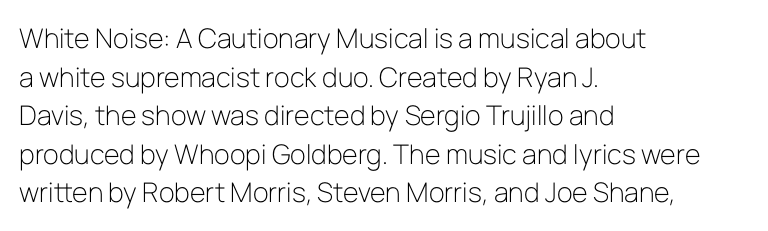
{"italic": "no", "bold": "no", "underline": "no", "align": "left", "line_spacing": "normal", "line_spacing_ratio": 1.43, "letter_spacing": "normal", "letter_spacing_em": 0.0, "glyph_px": 27}
